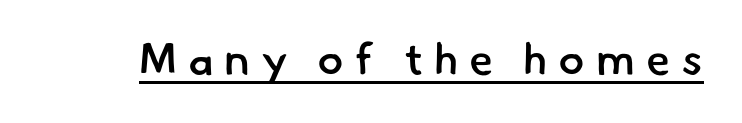
{"serif": "no", "bold": "semi", "weight": "semibold", "width": "normal", "stroke_contrast": "low", "x_height": "small", "monospaced": "no", "underline": "yes", "letter_spacing": "wide", "letter_spacing_em": 0.25, "glyph_px": 44}
